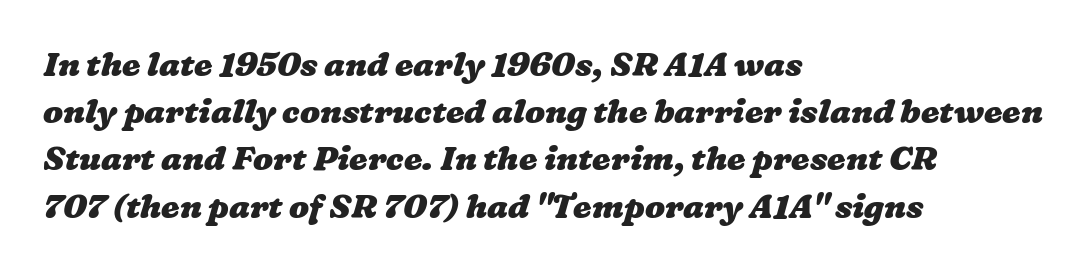
The image shows 33 px heavy, wide type; set left-aligned, normal line spacing (1.43x), normal letter spacing, not underlined; low stroke contrast and a medium x-height.
